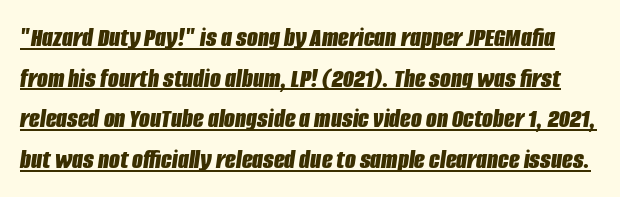
The passage shown is typed in a proportional face where columns would drift. Thick stems and heavy bowls — unmistakably bold. Has an underline been added? It has. If you measured baseline to baseline, you'd find a middling distance. The face used here is rendered with its standard letterfit.
